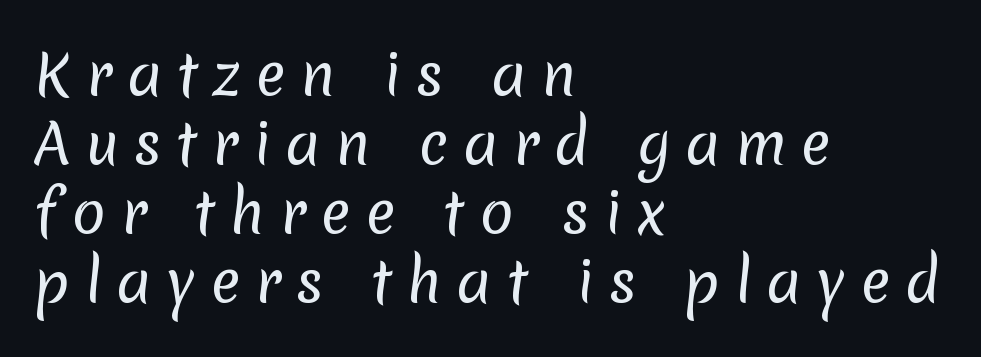
The image shows 56 px regular-weight sans-serif type; set left-aligned, line spacing 1.23x, unusually wide letter spacing (+0.26 em), not underlined; low stroke contrast and a medium x-height.
